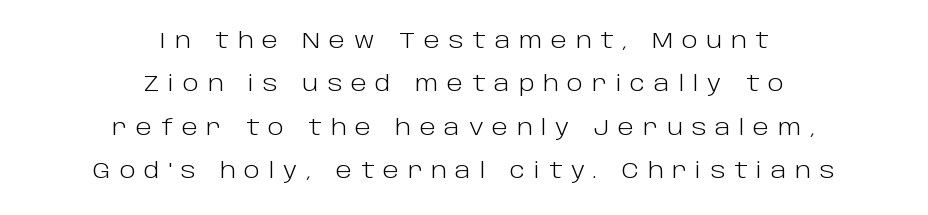
Q: Is the text bold? A: No.
Q: Is the text italic (slanted)? A: No, it is upright.
Q: Is the text underlined? A: No.
Q: How is the paragraph aligned? A: Centered.
Q: Is the spacing between letters normal or unusually wide? A: Unusually wide.
Q: Is the spacing between lines tight, normal or loose? A: Loose.
